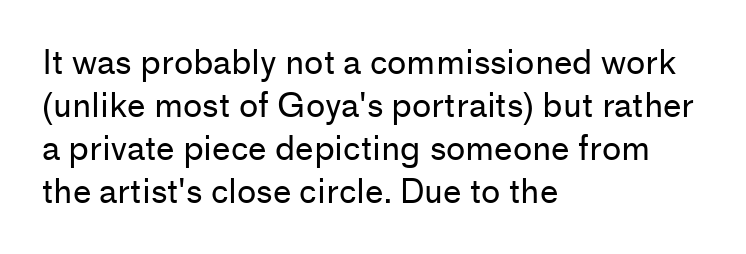
Q: Is the text bold? A: No.
Q: Is the text italic (slanted)? A: No, it is upright.
Q: Is the typeface a serif or a sans-serif typeface? A: Sans-serif.
Q: Is the text underlined? A: No.
Q: How is the paragraph aligned? A: Left-aligned.
Q: Is the spacing between letters normal or unusually wide? A: Normal.
Q: Is the spacing between lines tight, normal or loose? A: Normal.
Q: Width (condensed, normal, or wide)? A: Normal.
Q: Stroke contrast? A: Low.
Q: x-height? A: Medium.
Q: Monospaced? A: No.
